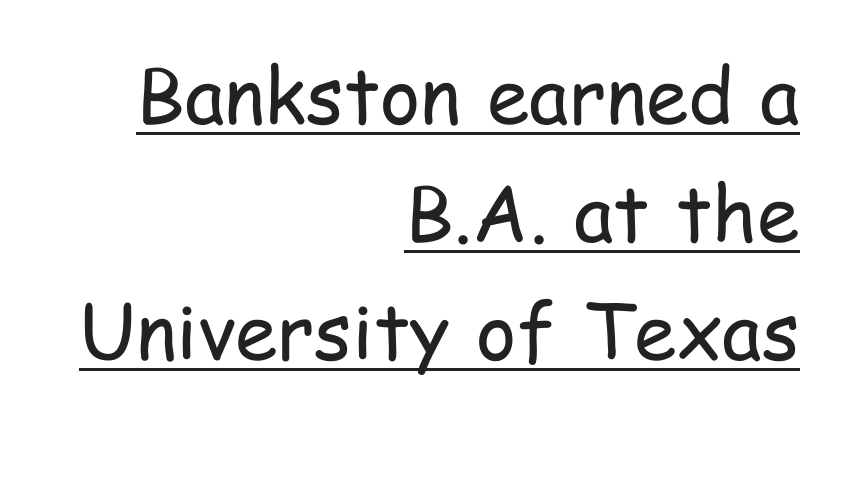
The image shows 77 px regular-weight, condensed sans-serif type, upright; set right-aligned, normal line spacing (1.53x), normal letter spacing, underlined; low stroke contrast and a medium x-height.
